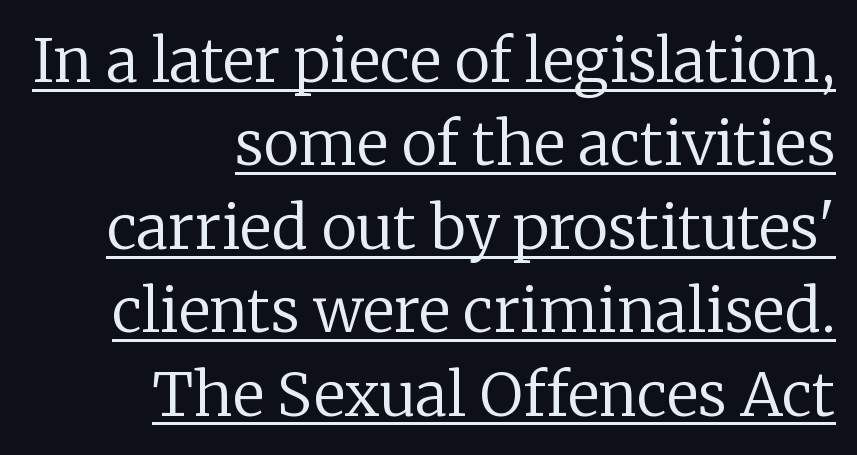
Summary of vertical rhythm: regular, with standard interline spacing. Notice how a bar underscores the lettering throughout. Alignment: flush right. Font category for this specimen: serif. Letters have the restrained weight of plain body copy at most. Varying glyph widths throughout — classic text-font behaviour.
